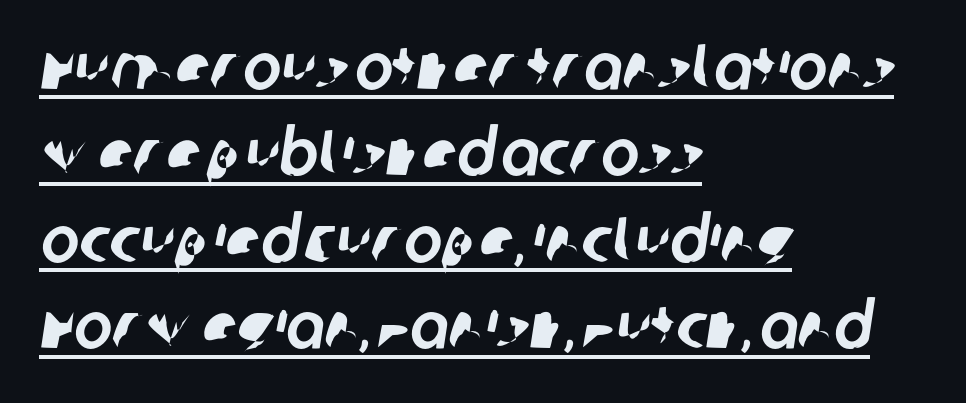
The image shows 64 px sans-serif type; set left-aligned, normal line spacing (1.35x), normal letter spacing, underlined; low stroke contrast and a large x-height.
